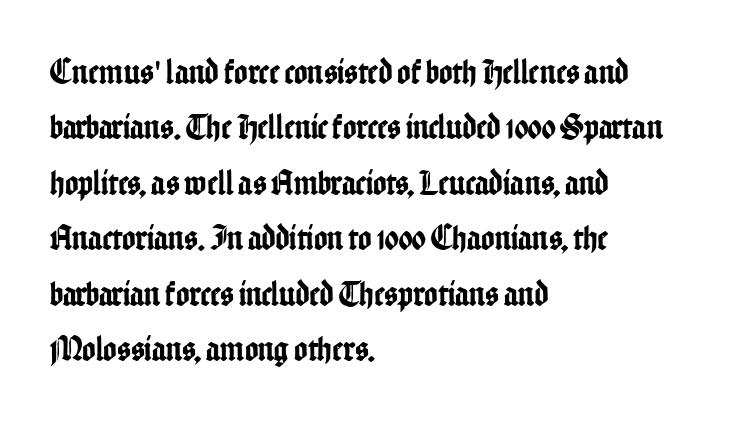
Q: Is the text italic (slanted)? A: No, it is upright.
Q: Is the typeface a serif or a sans-serif typeface? A: Sans-serif.
Q: Is the text underlined? A: No.
Q: How is the paragraph aligned? A: Left-aligned.
Q: Is the spacing between letters normal or unusually wide? A: Normal.
Q: Is the spacing between lines tight, normal or loose? A: Normal.
Q: Width (condensed, normal, or wide)? A: Condensed.
Q: Stroke contrast? A: Low.
Q: x-height? A: Medium.
Q: Monospaced? A: No.
